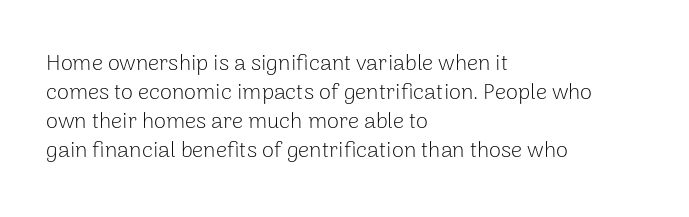
{"italic": "no", "bold": "no", "underline": "no", "align": "left", "line_spacing": "normal", "line_spacing_ratio": 1.32, "letter_spacing": "normal", "letter_spacing_em": 0.0, "glyph_px": 22}
